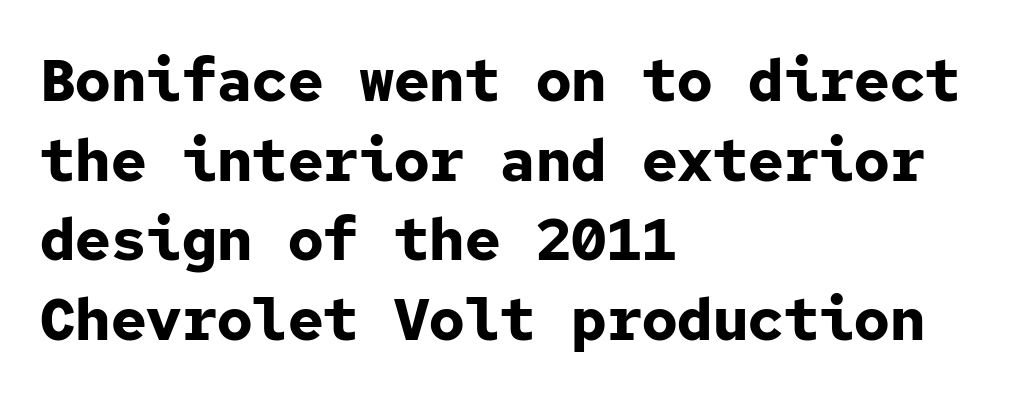
{"serif": "no", "italic": "no", "bold": "yes", "weight": "bold", "width": "normal", "stroke_contrast": "low", "x_height": "medium", "monospaced": "yes", "underline": "no", "align": "left", "line_spacing": "normal", "line_spacing_ratio": 1.35, "letter_spacing": "normal", "letter_spacing_em": 0.0, "glyph_px": 59}
